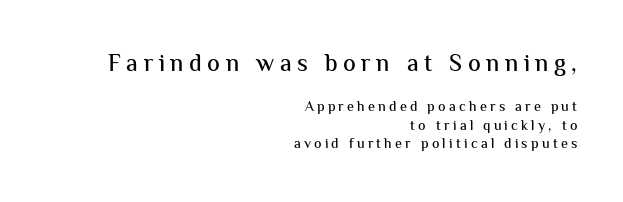
The image shows 24 px text type, upright; set right-aligned, normal line spacing (1.3x), unusually wide letter spacing (+0.23 em), not underlined; the first (top) block is 1.71x larger.
